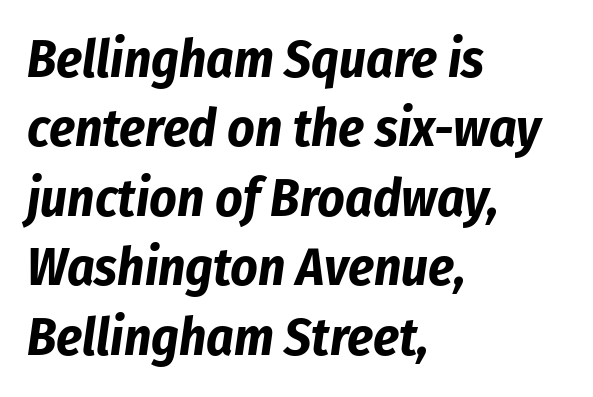
Q: Is the text bold? A: Yes.
Q: Is the text italic (slanted)? A: Yes, it leans right by about 8 degrees.
Q: Is the text underlined? A: No.
Q: How is the paragraph aligned? A: Left-aligned.
Q: Is the spacing between letters normal or unusually wide? A: Normal.
Q: Is the spacing between lines tight, normal or loose? A: Normal.
Q: Width (condensed, normal, or wide)? A: Condensed.
Q: Stroke contrast? A: Low.
Q: x-height? A: Medium.
Q: Monospaced? A: No.
